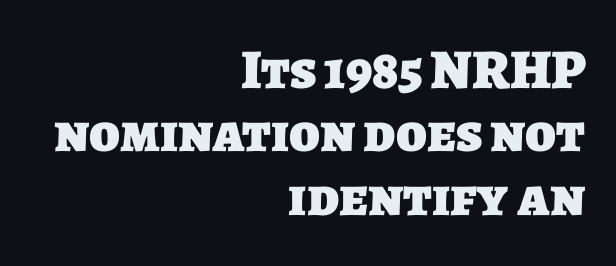
Q: Is the text bold? A: Yes.
Q: Is the typeface a serif or a sans-serif typeface? A: Sans-serif.
Q: Is the text underlined? A: No.
Q: How is the paragraph aligned? A: Right-aligned.
Q: Is the spacing between letters normal or unusually wide? A: Normal.
Q: Is the spacing between lines tight, normal or loose? A: Tight.
Q: Width (condensed, normal, or wide)? A: Normal.
Q: Stroke contrast? A: Low.
Q: x-height? A: Large.
Q: Monospaced? A: No.
